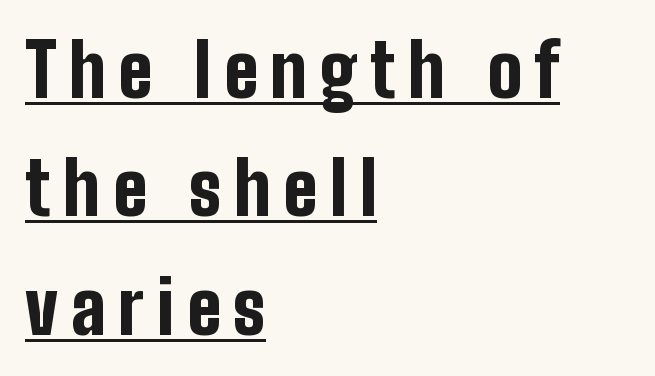
The font is running at its bold setting. Regarding leading, the lines here are spaced in the standard way. The typeface chosen for these lines omits serifs. Spacing verdict: proportional, widths tailored to each character.
